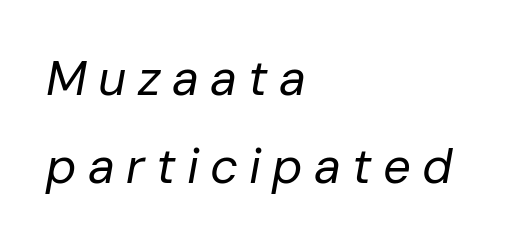
{"italic": "yes", "lean": "right", "slant_degrees": 10, "bold": "no", "weight": "regular", "width": "normal", "stroke_contrast": "low", "x_height": "medium", "monospaced": "no", "underline": "no", "align": "left", "line_spacing_ratio": 1.8, "letter_spacing": "wide", "letter_spacing_em": 0.23, "glyph_px": 49}
